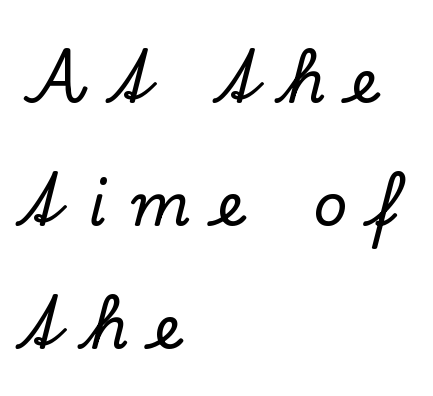
{"serif": "yes", "width": "normal", "stroke_contrast": "low", "x_height": "small", "monospaced": "no", "underline": "no", "align": "left", "line_spacing": "loose", "line_spacing_ratio": 2.05, "letter_spacing": "wide", "letter_spacing_em": 0.43, "glyph_px": 60}
